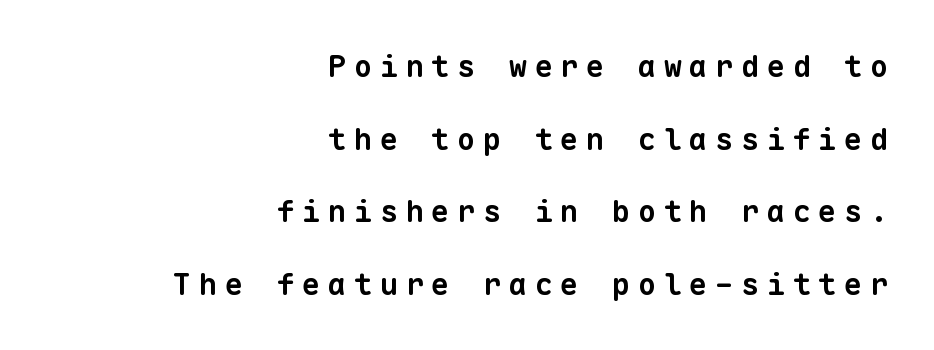
{"serif": "no", "bold": "yes", "weight": "bold", "width": "normal", "stroke_contrast": "low", "x_height": "medium", "monospaced": "yes", "underline": "no", "align": "right", "line_spacing": "loose", "line_spacing_ratio": 2.42, "letter_spacing": "wide", "letter_spacing_em": 0.26, "glyph_px": 30}
